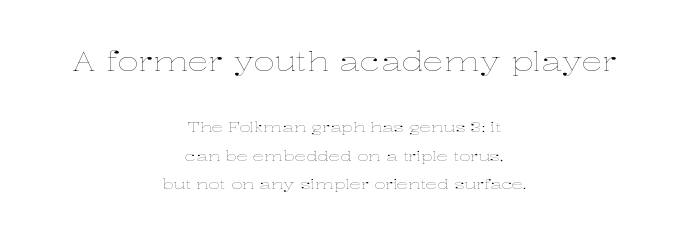
The image shows 26 px text type, upright; set centered, loose line spacing (2.05x), normal letter spacing, not underlined; the first (top) block is 1.86x larger.
